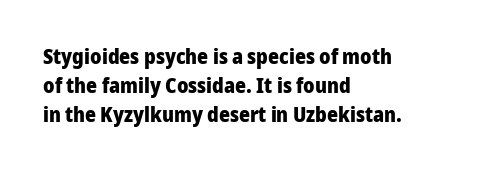
{"italic": "no", "bold": "yes", "underline": "no", "align": "left", "line_spacing": "normal", "line_spacing_ratio": 1.38, "letter_spacing": "normal", "letter_spacing_em": 0.0, "glyph_px": 21}
